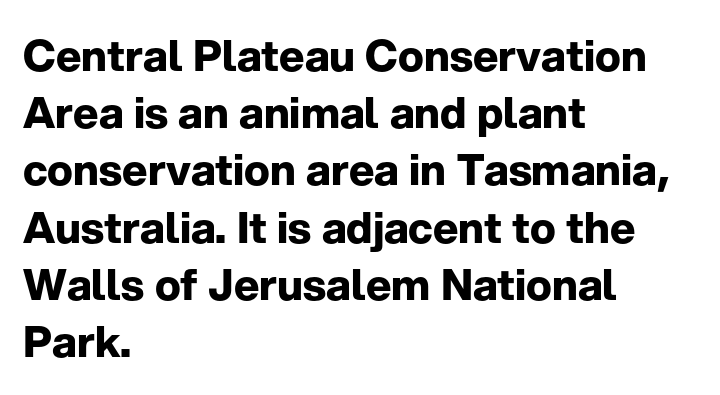
The rag falls on the right side of this text block. There is no visible air inserted between adjacent glyphs. This is the regular roman posture of the typeface. Varying glyph widths throughout — classic text-font behaviour.
